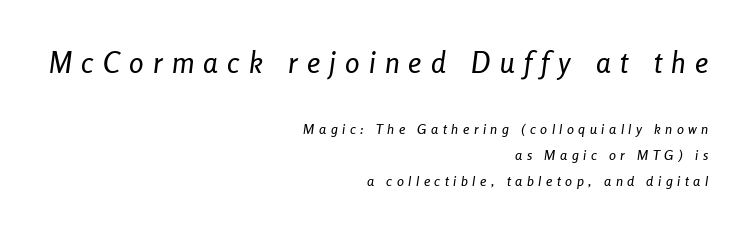
Q: Is the text italic (slanted)? A: Yes, it leans right by about 8 degrees.
Q: Is the text underlined? A: No.
Q: How is the paragraph aligned? A: Right-aligned.
Q: Is the spacing between letters normal or unusually wide? A: Unusually wide.
Q: Which block of text is set in a larger size, the first (top) or the second (bottom)? A: The first (top) one.
Q: Width (condensed, normal, or wide)? A: Condensed.
Q: Stroke contrast? A: Low.
Q: x-height? A: Medium.
Q: Monospaced? A: No.
